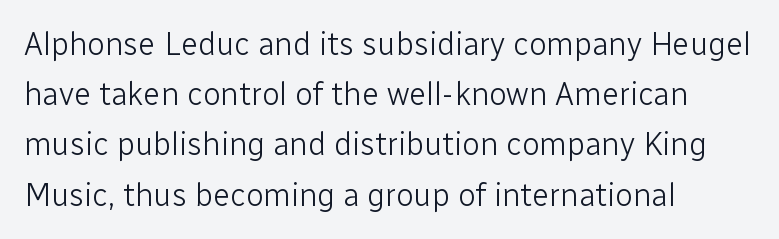
{"serif": "no", "italic": "no", "bold": "no", "weight": "light", "width": "normal", "stroke_contrast": "low", "x_height": "medium", "monospaced": "no", "underline": "no", "align": "left", "line_spacing": "normal", "line_spacing_ratio": 1.57, "letter_spacing": "normal", "letter_spacing_em": 0.0, "glyph_px": 32}
